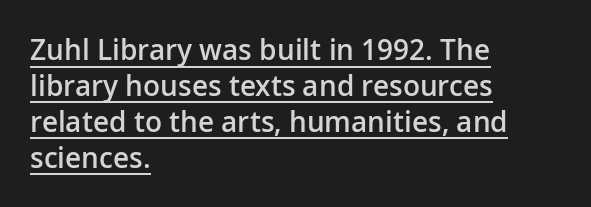
The image shows 28 px semibold sans-serif type, upright; set left-aligned, normal line spacing (1.28x), normal letter spacing, underlined; low stroke contrast and a medium x-height.
